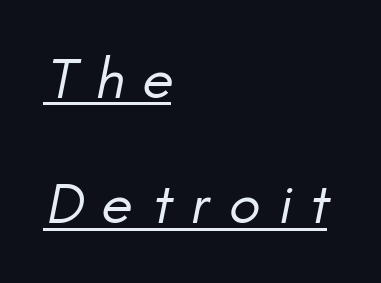
Think of a printed novel: that variable character pitch is what you see here. Where is the straight margin? On the left. Glance below the letters and you will spot a drawn line. Posture: slanted.
